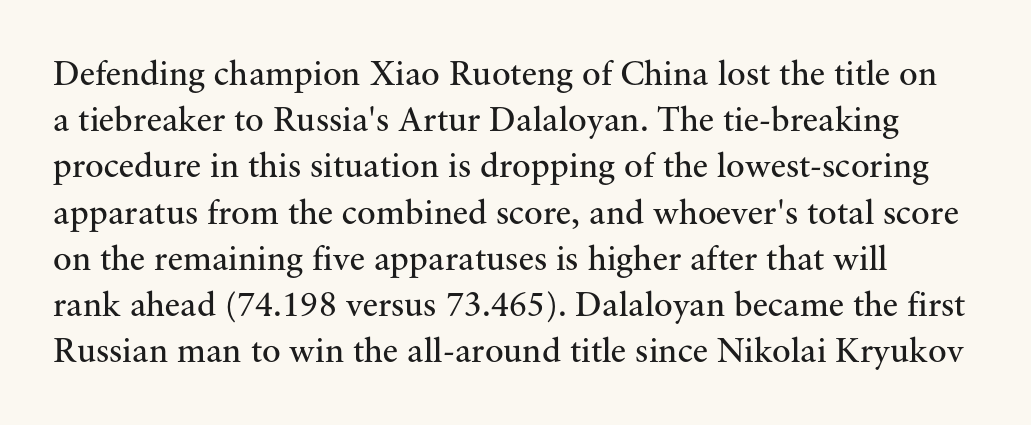
{"serif": "yes", "italic": "no", "bold": "no", "weight": "regular", "width": "normal", "stroke_contrast": "medium", "x_height": "small", "monospaced": "no", "underline": "no", "line_spacing": "normal", "line_spacing_ratio": 1.32, "letter_spacing": "normal", "letter_spacing_em": 0.0, "glyph_px": 35}
